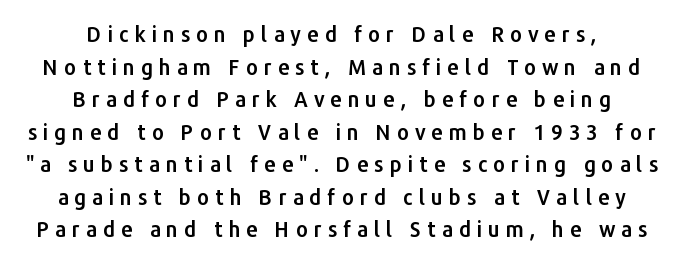
Q: Is the text italic (slanted)? A: No, it is upright.
Q: Is the text underlined? A: No.
Q: How is the paragraph aligned? A: Centered.
Q: Is the spacing between letters normal or unusually wide? A: Unusually wide.
Q: Is the spacing between lines tight, normal or loose? A: Normal.
